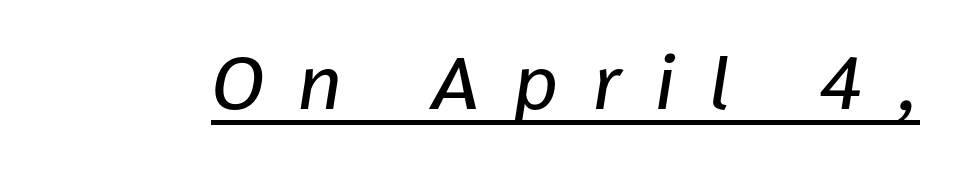
Q: Is the text italic (slanted)? A: Yes, it leans right by about 9 degrees.
Q: Is the text underlined? A: Yes.
Q: Is the spacing between letters normal or unusually wide? A: Unusually wide.
Q: Width (condensed, normal, or wide)? A: Normal.
Q: Stroke contrast? A: Low.
Q: x-height? A: Medium.
Q: Monospaced? A: No.
